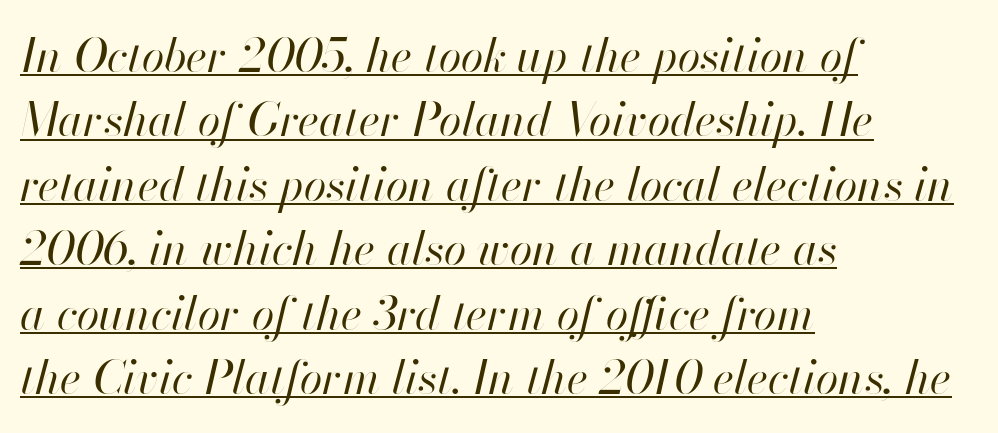
Q: Is the text bold? A: No.
Q: Is the text italic (slanted)? A: Yes, it leans right by about 13 degrees.
Q: Is the text underlined? A: Yes.
Q: How is the paragraph aligned? A: Left-aligned.
Q: Is the spacing between letters normal or unusually wide? A: Normal.
Q: Is the spacing between lines tight, normal or loose? A: Normal.
Q: Width (condensed, normal, or wide)? A: Normal.
Q: Stroke contrast? A: High.
Q: x-height? A: Small.
Q: Monospaced? A: No.
